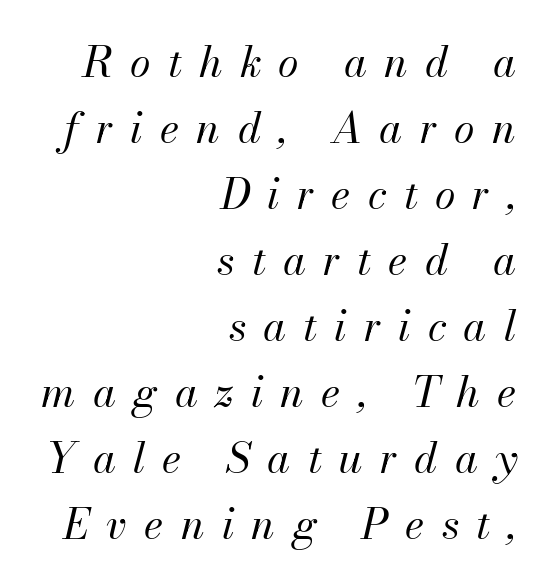
The image shows 42 px regular-weight type, italic (leaning right); set right-aligned, normal line spacing (1.57x), unusually wide letter spacing (+0.41 em), not underlined; medium stroke contrast and a small x-height.
